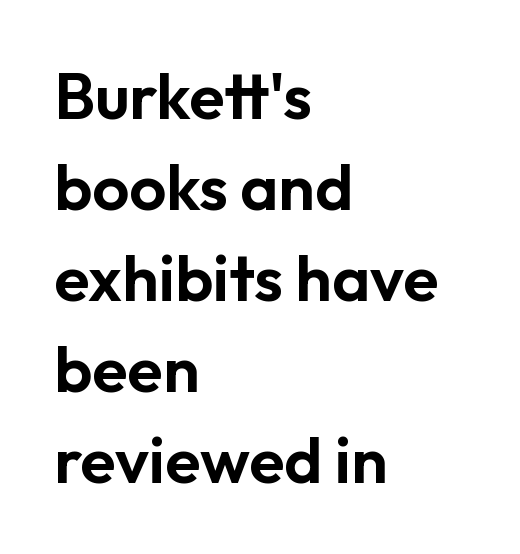
Spacing verdict: proportional, widths tailored to each character. You can tell it's not italic because the verticals are truly vertical. The passage is arranged the way most books set body copy — flush left. The characters display no serif detailing; their extremities are plain. A typesetter would call this zero additional tracking. Only glyphs here, with clear space below each row.
